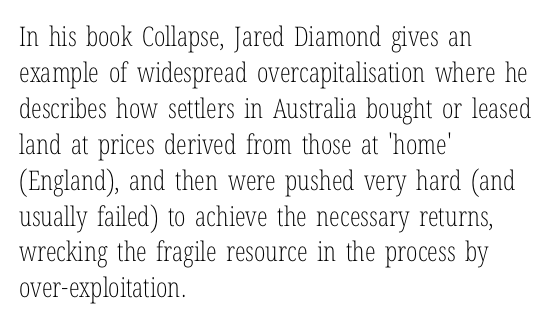
The image shows 27 px text type, upright; set left-aligned, normal line spacing (1.33x), normal letter spacing, not underlined.
